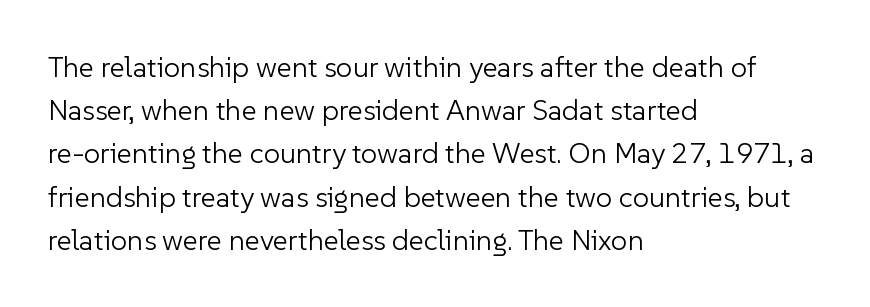
Counters stay open thanks to moderate or lighter strokes. The text block is weighted toward the left margin, trailing off unevenly rightward. In terms of letterform style, serifs are entirely absent. A typesetter would call this proportional, since set widths differ per character. Italic: no, the glyphs are upright roman.
